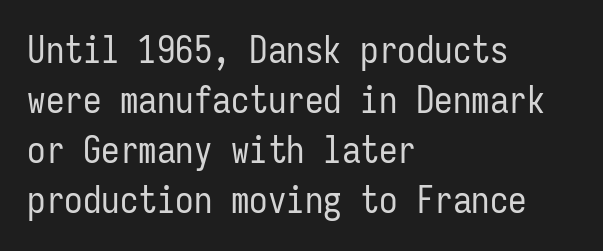
Q: Is the text bold? A: No.
Q: Is the text italic (slanted)? A: No, it is upright.
Q: Is the typeface a serif or a sans-serif typeface? A: Sans-serif.
Q: Is the text underlined? A: No.
Q: How is the paragraph aligned? A: Left-aligned.
Q: Is the spacing between letters normal or unusually wide? A: Normal.
Q: Is the spacing between lines tight, normal or loose? A: Normal.
Q: Width (condensed, normal, or wide)? A: Condensed.
Q: Stroke contrast? A: Low.
Q: x-height? A: Medium.
Q: Monospaced? A: Yes.
